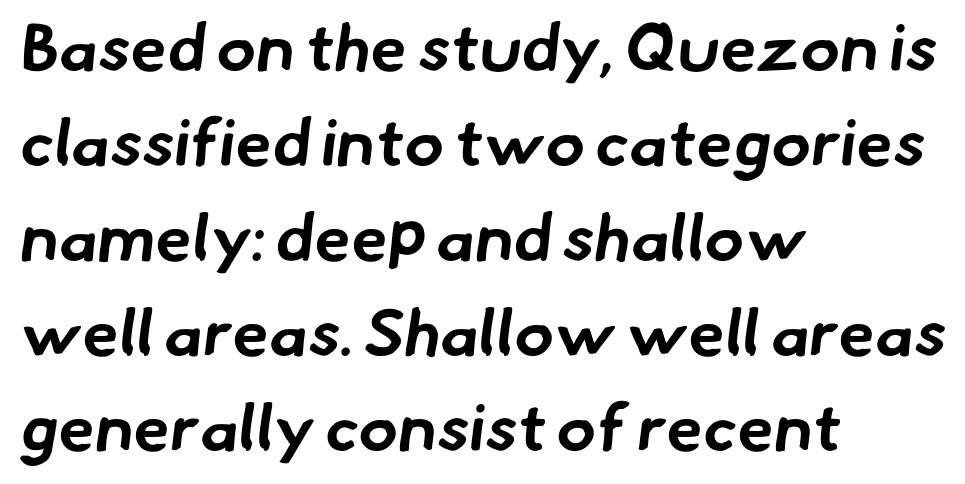
The image shows 66 px bold sans-serif type; set left-aligned, normal line spacing (1.44x), normal letter spacing, not underlined; low stroke contrast and a small x-height.
